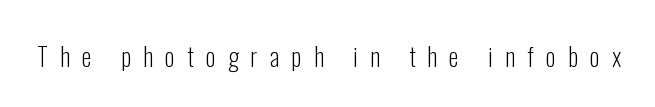
The image shows 25 px text type, upright; set unusually wide letter spacing (+0.49 em), not underlined.
